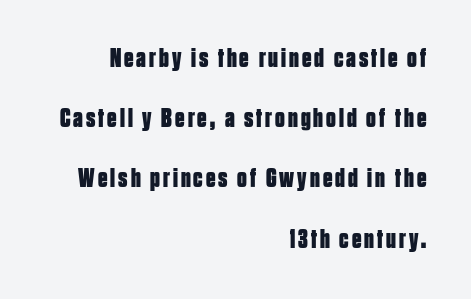
Q: Is the text bold? A: Yes.
Q: Is the text italic (slanted)? A: No, it is upright.
Q: Is the text underlined? A: No.
Q: How is the paragraph aligned? A: Right-aligned.
Q: Is the spacing between lines tight, normal or loose? A: Loose.
